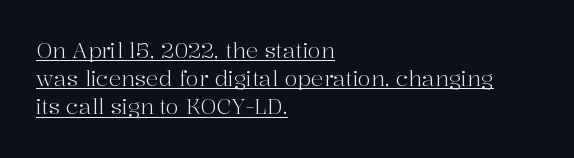
Q: Is the text bold? A: No.
Q: Is the text italic (slanted)? A: No, it is upright.
Q: Is the text underlined? A: Yes.
Q: How is the paragraph aligned? A: Left-aligned.
Q: Is the spacing between letters normal or unusually wide? A: Normal.
Q: Is the spacing between lines tight, normal or loose? A: Normal.
